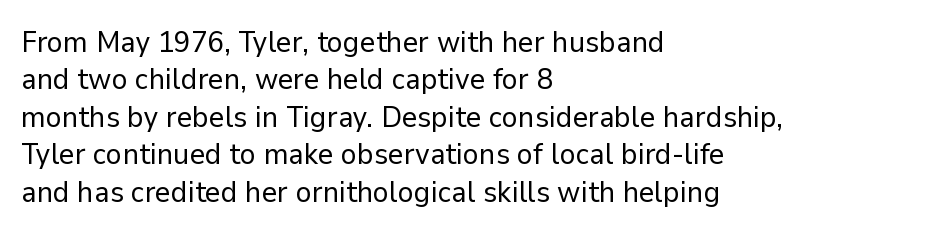
The image shows 30 px regular-weight sans-serif type, upright; set left-aligned, normal line spacing (1.25x), normal letter spacing, not underlined; low stroke contrast and a medium x-height.
